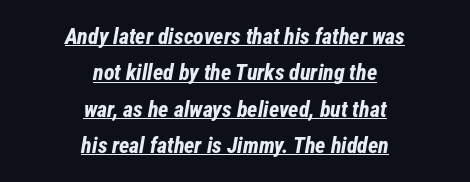
One-word summary of the alignment: center. Looking at the ascenders, they clearly lean. These lines keep a tight, regular rhythm from letter to letter. In terms of leading, this rendering sits right in the middle.
